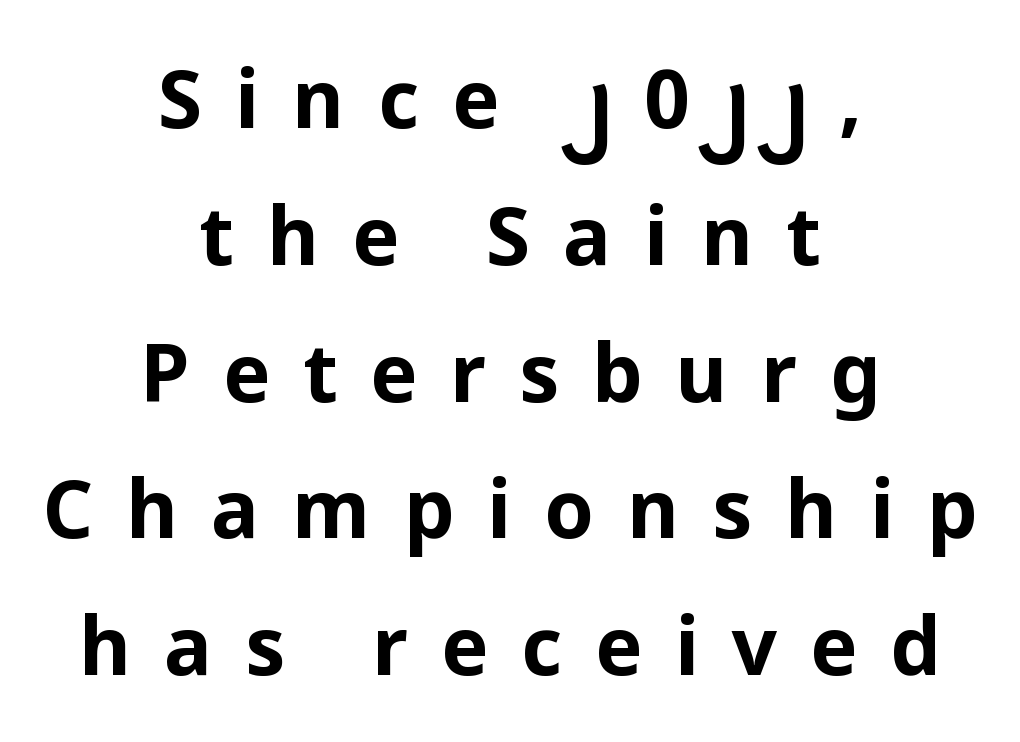
The image shows 80 px bold sans-serif type, upright; set centered, line spacing 1.71x, unusually wide letter spacing (+0.41 em), not underlined; low stroke contrast and a medium x-height.
